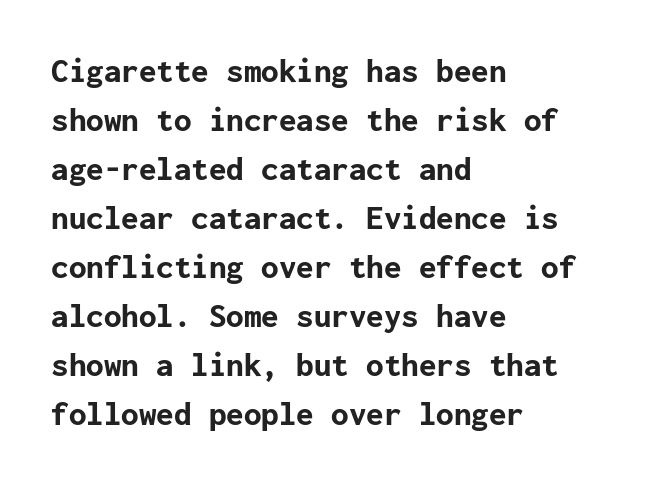
The image shows 35 px bold sans-serif type, upright; set left-aligned, normal line spacing (1.4x), normal letter spacing, not underlined; low stroke contrast and a medium x-height.
